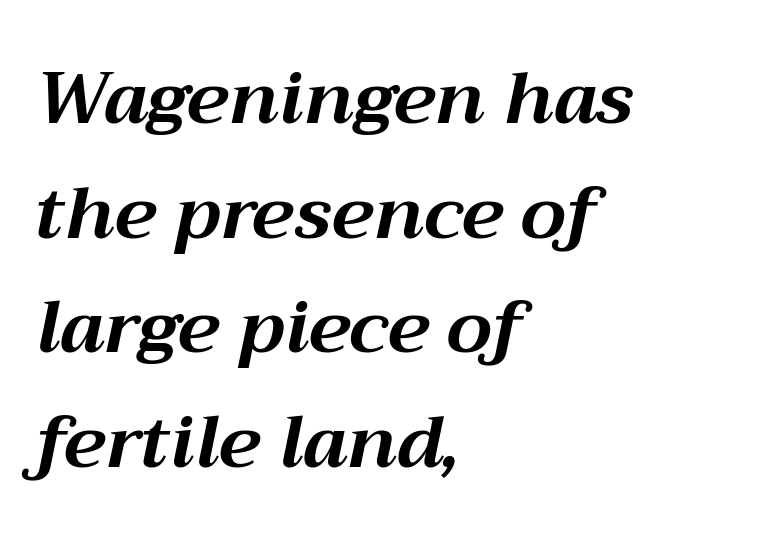
Q: Is the text bold? A: Yes.
Q: Is the text italic (slanted)? A: Yes, it leans right by about 12 degrees.
Q: Is the text underlined? A: No.
Q: How is the paragraph aligned? A: Left-aligned.
Q: Is the spacing between letters normal or unusually wide? A: Normal.
Q: Is the spacing between lines tight, normal or loose? A: Normal.
Q: Width (condensed, normal, or wide)? A: Normal.
Q: Stroke contrast? A: Medium.
Q: x-height? A: Medium.
Q: Monospaced? A: No.
